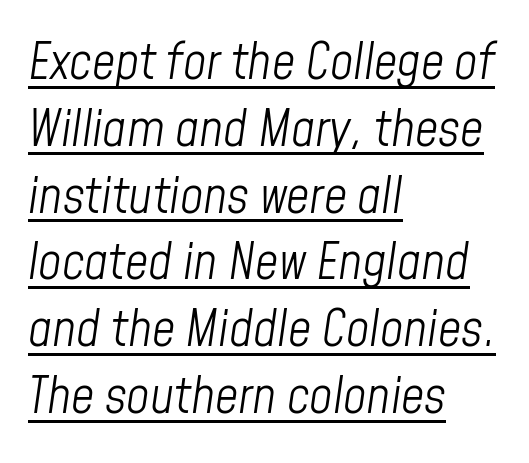
The image shows 51 px light, condensed type, italic (leaning right); set left-aligned, normal line spacing (1.31x), normal letter spacing, underlined; low stroke contrast and a medium x-height.
